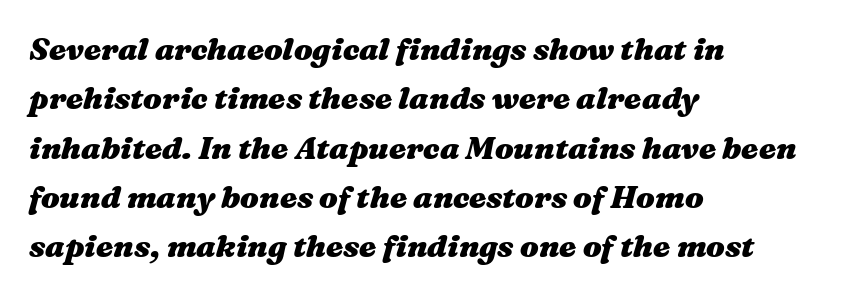
Q: Is the text bold? A: Yes.
Q: Is the text italic (slanted)? A: Yes, it leans right by about 16 degrees.
Q: Is the text underlined? A: No.
Q: How is the paragraph aligned? A: Left-aligned.
Q: Is the spacing between letters normal or unusually wide? A: Normal.
Q: Is the spacing between lines tight, normal or loose? A: Normal.
Q: Width (condensed, normal, or wide)? A: Wide.
Q: Stroke contrast? A: Medium.
Q: x-height? A: Medium.
Q: Monospaced? A: No.
